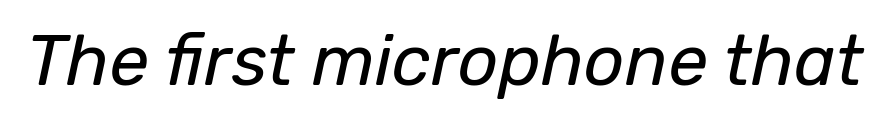
The image shows 71 px regular-weight type, italic (leaning right); set normal letter spacing, not underlined; low stroke contrast and a medium x-height.
